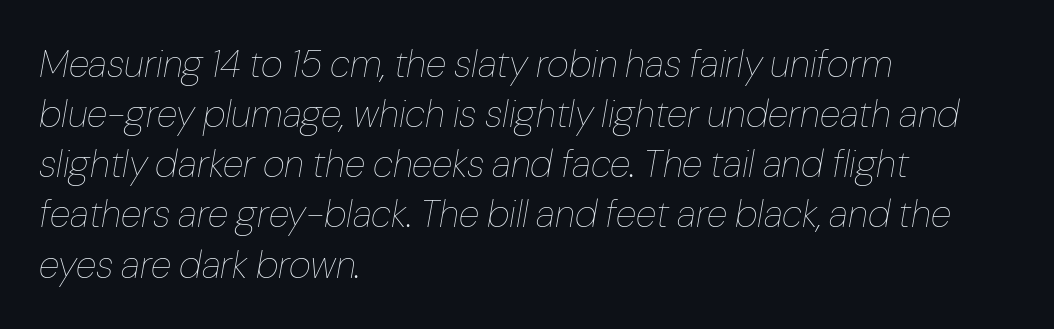
{"italic": "yes", "lean": "right", "slant_degrees": 10, "bold": "no", "weight": "thin", "width": "normal", "stroke_contrast": "low", "x_height": "medium", "monospaced": "no", "underline": "no", "align": "left", "line_spacing": "normal", "line_spacing_ratio": 1.32, "letter_spacing": "normal", "letter_spacing_em": 0.0, "glyph_px": 38}
